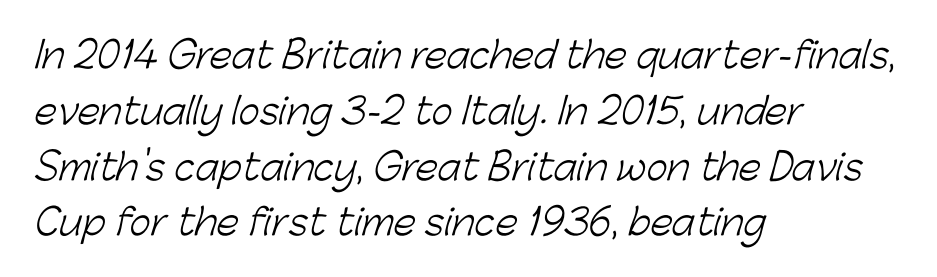
Q: Is the text bold? A: No.
Q: Is the typeface a serif or a sans-serif typeface? A: Sans-serif.
Q: Is the text underlined? A: No.
Q: How is the paragraph aligned? A: Left-aligned.
Q: Is the spacing between letters normal or unusually wide? A: Normal.
Q: Is the spacing between lines tight, normal or loose? A: Normal.
Q: Width (condensed, normal, or wide)? A: Normal.
Q: Stroke contrast? A: Low.
Q: x-height? A: Medium.
Q: Monospaced? A: No.
